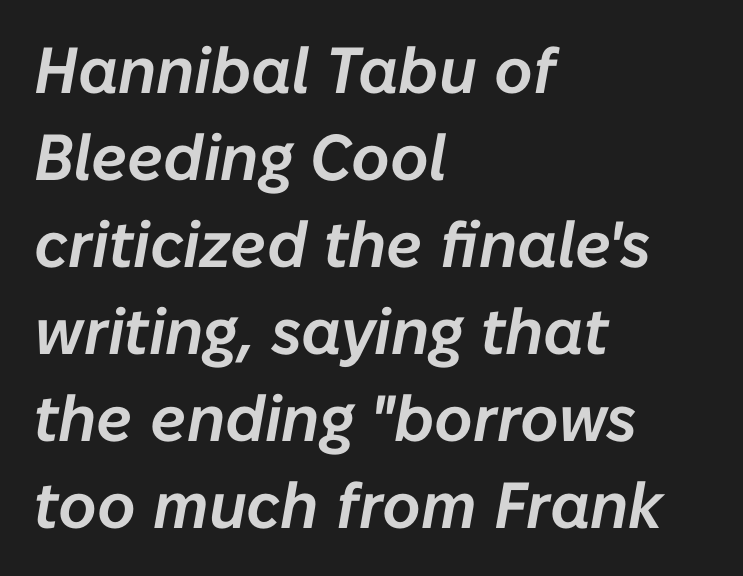
The image shows 65 px text type, italic (leaning right); set left-aligned, normal line spacing (1.34x), normal letter spacing, not underlined; low stroke contrast and a medium x-height.
